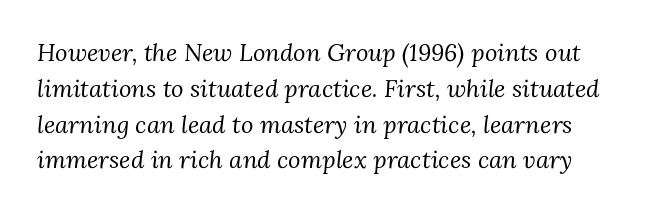
The image shows 24 px text type, italic (leaning right); set normal line spacing (1.49x), normal letter spacing, not underlined.
